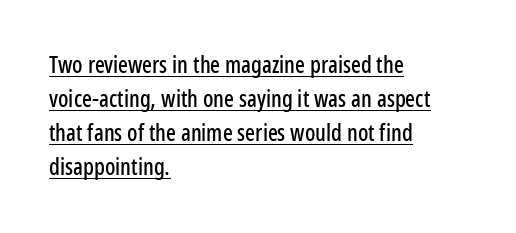
Q: Is the text italic (slanted)? A: No, it is upright.
Q: Is the text underlined? A: Yes.
Q: How is the paragraph aligned? A: Left-aligned.
Q: Is the spacing between letters normal or unusually wide? A: Normal.
Q: Is the spacing between lines tight, normal or loose? A: Normal.
